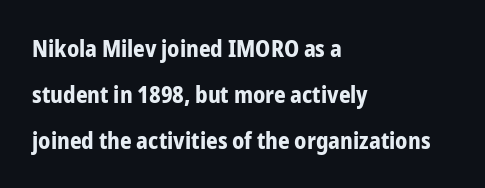
Characters remain perfectly vertical along every line. Words appear dense and cohesive because spacing is normal. Quick note: interline space is abundant. Its strokes are broad and dark, the hallmark of bold type.
